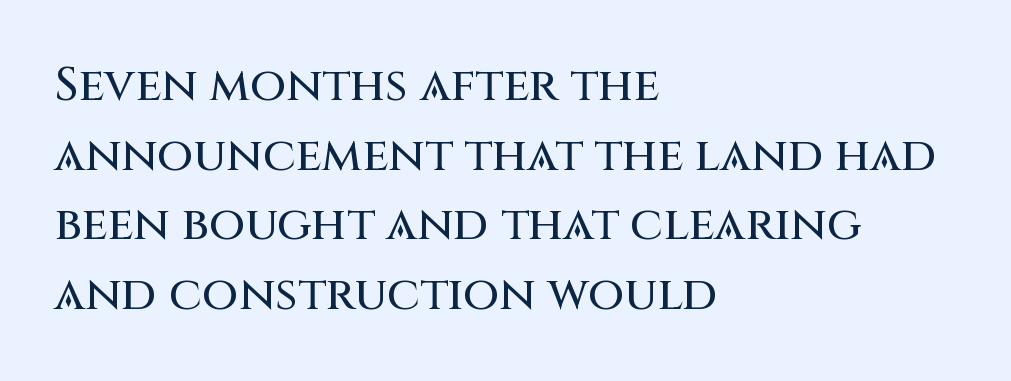
The image shows 47 px sans-serif type, upright; set left-aligned, normal line spacing (1.48x), normal letter spacing, not underlined; medium stroke contrast and a large x-height.
